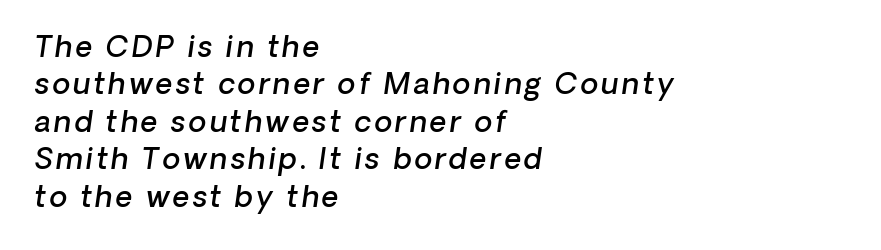
The image shows 29 px semibold sans-serif type; set left-aligned, normal line spacing (1.29x), not underlined; low stroke contrast and a medium x-height.
